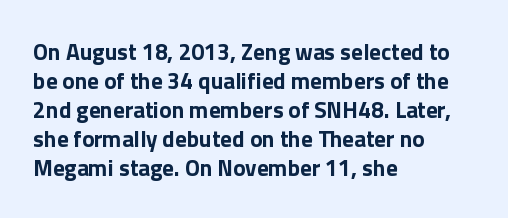
The typography opts for an upright posture over an oblique one. What weight is shown? A full bold with thick strokes. How would I describe the line gaps? Plain and ordinary. Each line starts at the same left margin while the right side varies.
